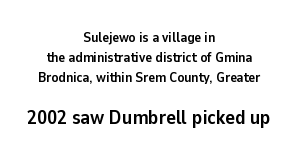
{"italic": "no", "bold": "yes", "underline": "no", "align": "center", "line_spacing": "normal", "line_spacing_ratio": 1.44, "letter_spacing": "normal", "letter_spacing_em": 0.0, "larger_block": "second", "size_ratio": 1.43, "glyph_px": 20}
